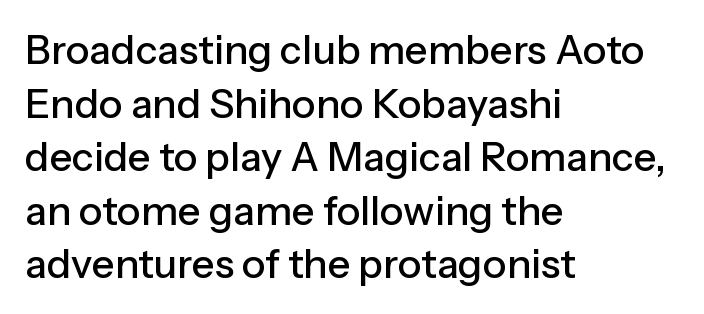
Q: Is the text italic (slanted)? A: No, it is upright.
Q: Is the typeface a serif or a sans-serif typeface? A: Sans-serif.
Q: Is the text underlined? A: No.
Q: How is the paragraph aligned? A: Left-aligned.
Q: Is the spacing between letters normal or unusually wide? A: Normal.
Q: Is the spacing between lines tight, normal or loose? A: Normal.
Q: Width (condensed, normal, or wide)? A: Normal.
Q: Stroke contrast? A: Low.
Q: x-height? A: Medium.
Q: Monospaced? A: No.
